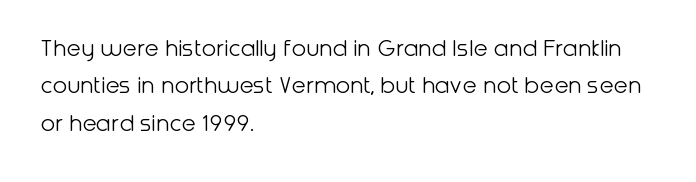
Q: Is the text bold? A: No.
Q: Is the text italic (slanted)? A: No, it is upright.
Q: Is the text underlined? A: No.
Q: How is the paragraph aligned? A: Left-aligned.
Q: Is the spacing between letters normal or unusually wide? A: Normal.
Q: Is the spacing between lines tight, normal or loose? A: Normal.
